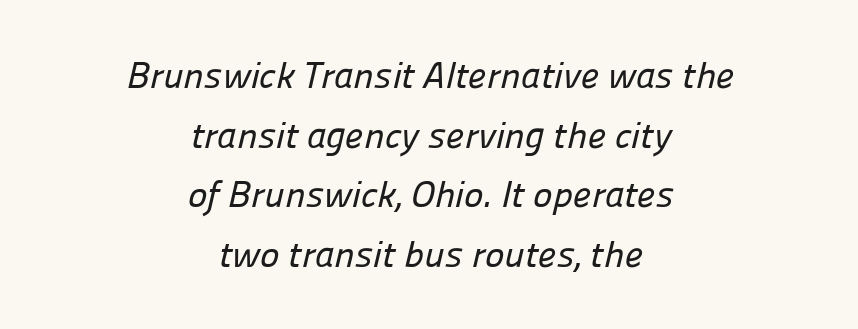
The image shows 37 px sans-serif type; set centered, normal line spacing (1.61x), normal letter spacing, not underlined; low stroke contrast and a medium x-height.
